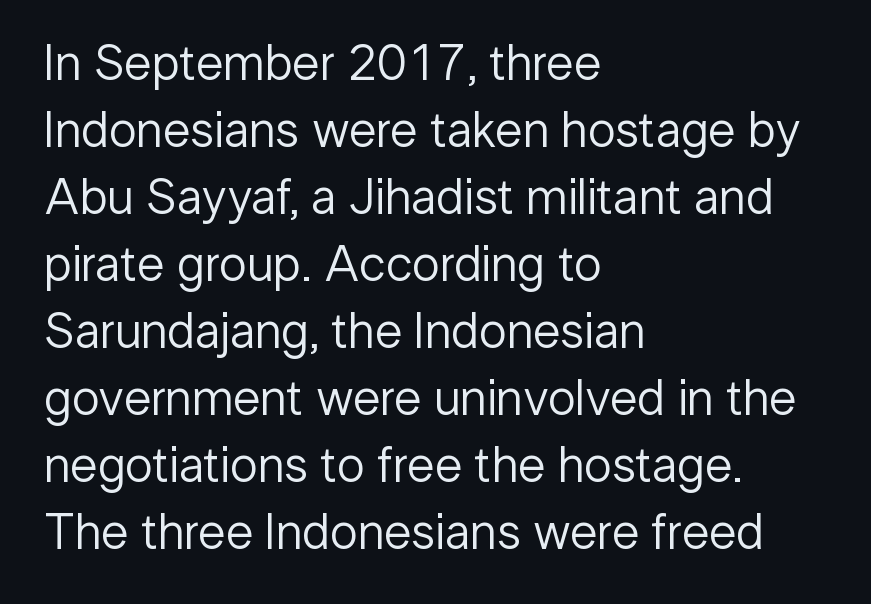
Layout note: lines flush left. The typeface has the unassuming heft of standard copy or less. The letters advance in unequal steps, a hallmark of proportional type. This rendering features lettering with no underline. What kind of face is this? One without serifs — a sans. No italicization has been applied; the sample stays upright.
